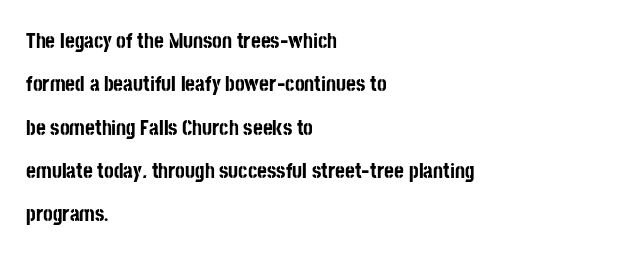
The image shows 21 px bold type, upright; set left-aligned, loose line spacing (2.06x), normal letter spacing, not underlined.
